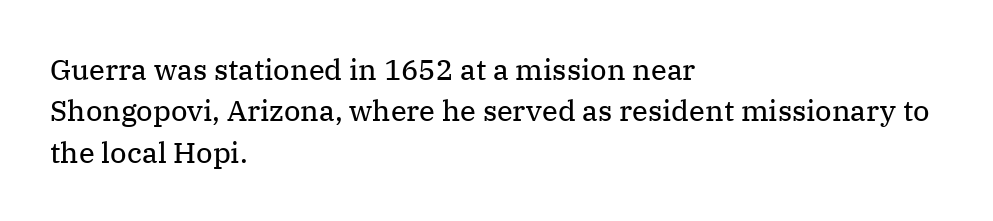
Interline gaps are of average width in this sample. Each letter keeps its own natural width here, so spacing adapts to shape. Underlining? Definitely not there. All the whitespace from short lines collects on the right.
